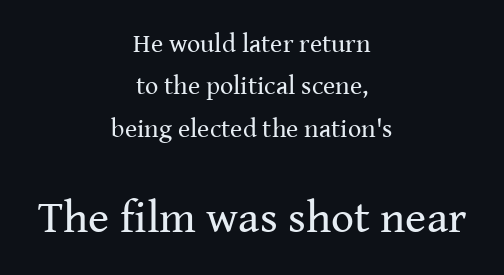
{"serif": "yes", "italic": "no", "bold": "no", "weight": "regular", "width": "normal", "stroke_contrast": "medium", "x_height": "medium", "monospaced": "no", "underline": "no", "align": "center", "line_spacing": "normal", "line_spacing_ratio": 1.63, "letter_spacing": "normal", "letter_spacing_em": 0.0, "larger_block": "second", "size_ratio": 1.73, "glyph_px": 45}
